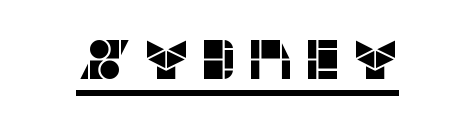
Q: Is the text italic (slanted)? A: No, it is upright.
Q: Is the typeface a serif or a sans-serif typeface? A: Sans-serif.
Q: Is the text underlined? A: Yes.
Q: Width (condensed, normal, or wide)? A: Normal.
Q: Stroke contrast? A: Low.
Q: x-height? A: Large.
Q: Monospaced? A: No.
